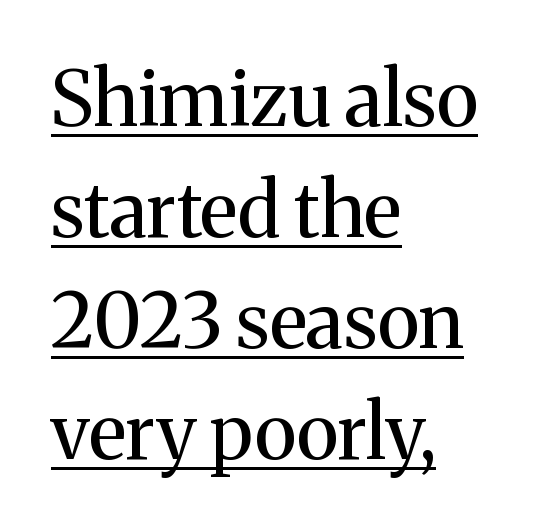
{"serif": "yes", "italic": "no", "bold": "no", "weight": "regular", "width": "normal", "stroke_contrast": "medium", "x_height": "medium", "monospaced": "no", "underline": "yes", "align": "left", "line_spacing": "normal", "line_spacing_ratio": 1.46, "letter_spacing": "normal", "letter_spacing_em": 0.0, "glyph_px": 76}
